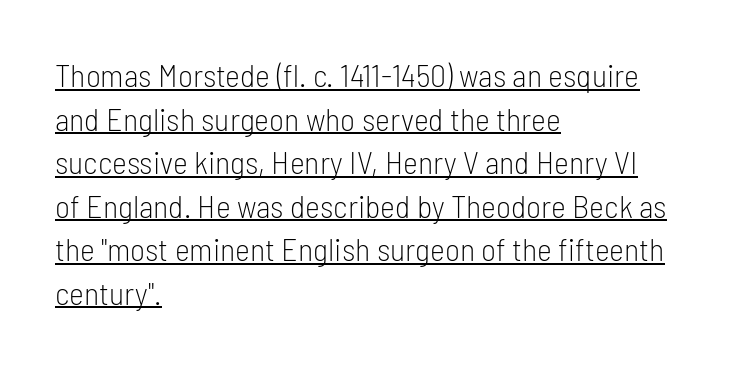
{"serif": "no", "italic": "no", "bold": "no", "weight": "light", "width": "condensed", "stroke_contrast": "low", "x_height": "medium", "monospaced": "no", "underline": "yes", "align": "left", "line_spacing": "normal", "line_spacing_ratio": 1.36, "letter_spacing": "normal", "letter_spacing_em": 0.0, "glyph_px": 32}
